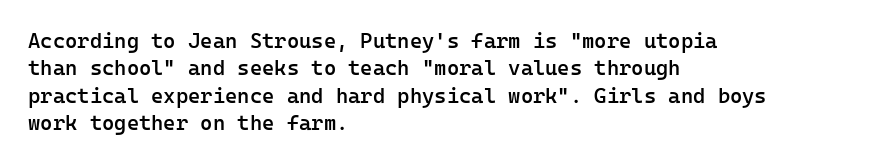
Q: Is the text bold? A: Semi-bold.
Q: Is the text italic (slanted)? A: No, it is upright.
Q: Is the text underlined? A: No.
Q: How is the paragraph aligned? A: Left-aligned.
Q: Is the spacing between letters normal or unusually wide? A: Normal.
Q: Is the spacing between lines tight, normal or loose? A: Normal.
